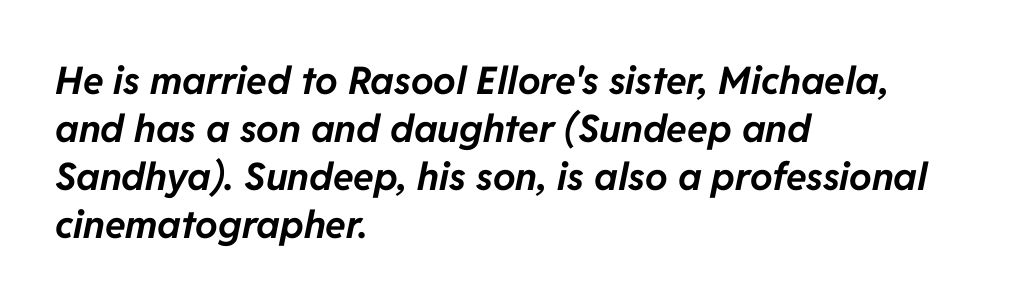
The setting favours the left margin, as ordinary paragraphs usually do. The rendering keeps characters at their native spacing. Descenders are the only things crossing below the line. This block has exactly the height ordinary leading produces. The font is running at its bold setting.
